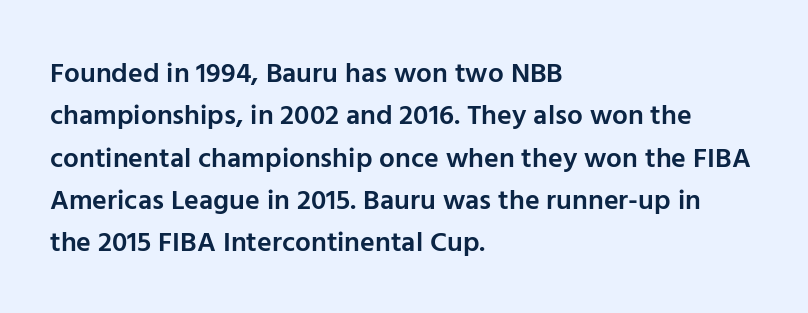
{"serif": "no", "italic": "no", "bold": "semi", "weight": "semibold", "width": "normal", "stroke_contrast": "low", "x_height": "medium", "monospaced": "no", "underline": "no", "align": "left", "line_spacing": "normal", "line_spacing_ratio": 1.51, "letter_spacing": "normal", "letter_spacing_em": 0.0, "glyph_px": 28}
